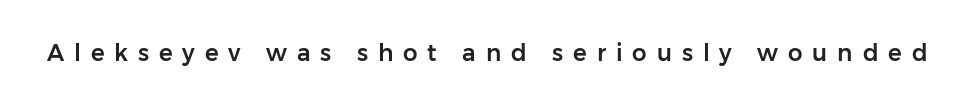
Q: Is the text italic (slanted)? A: No, it is upright.
Q: Is the text underlined? A: No.
Q: Is the spacing between letters normal or unusually wide? A: Unusually wide.
